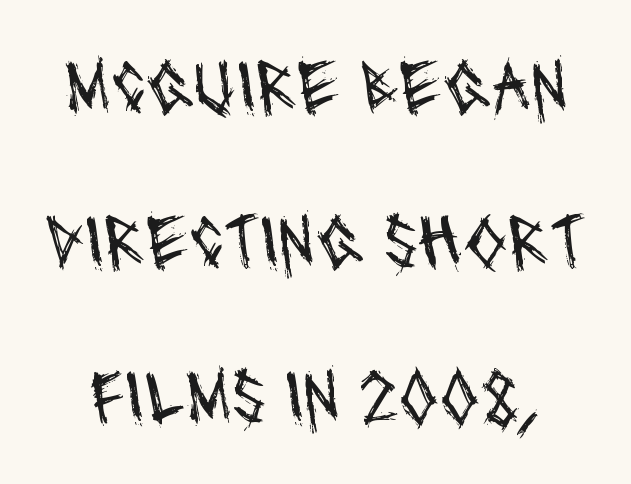
The image shows 78 px regular-weight, condensed sans-serif type; set loose line spacing (1.99x), normal letter spacing, not underlined; medium stroke contrast and a large x-height.
